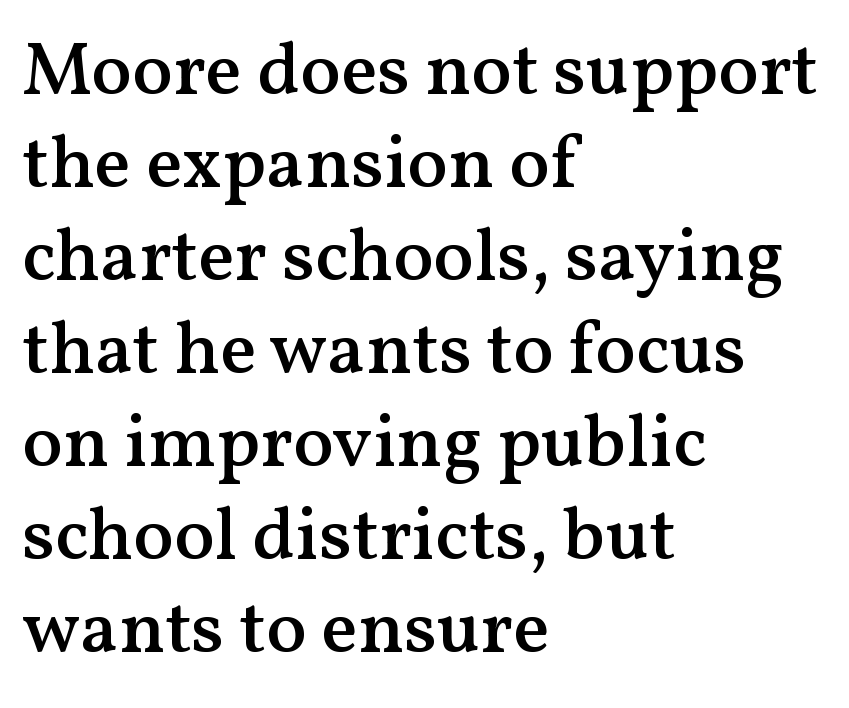
The specimen omits any rule beneath the text block's lines. Caption: standard tracking, unaltered. Style check: upright. I'd call this a serif setting — the letters wear small feet. The face used here is proportionally spaced, like ordinary book or web type.
